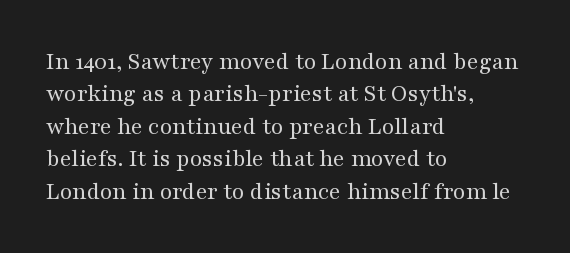
The words here are not underlined. Whoever set this chose a conventional vertical rhythm. Honestly, the letter spacing is just normal — you wouldn't notice it. Tall strokes in this sample are plumb rather than angled. Compared with a centered layout, this one pins lines to the left instead. The weight tops out at a normal text grade.
